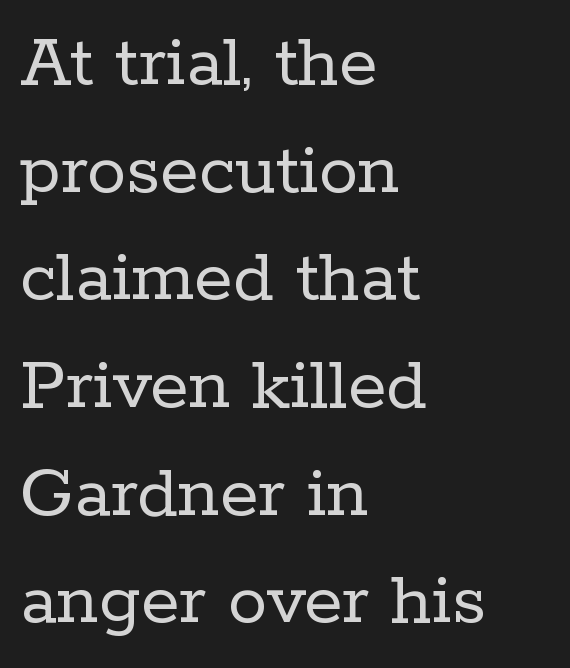
{"serif": "yes", "italic": "no", "bold": "no", "weight": "regular", "width": "normal", "stroke_contrast": "low", "x_height": "medium", "monospaced": "no", "underline": "no", "align": "left", "line_spacing": "normal", "line_spacing_ratio": 1.38, "letter_spacing": "normal", "letter_spacing_em": 0.0, "glyph_px": 78}
